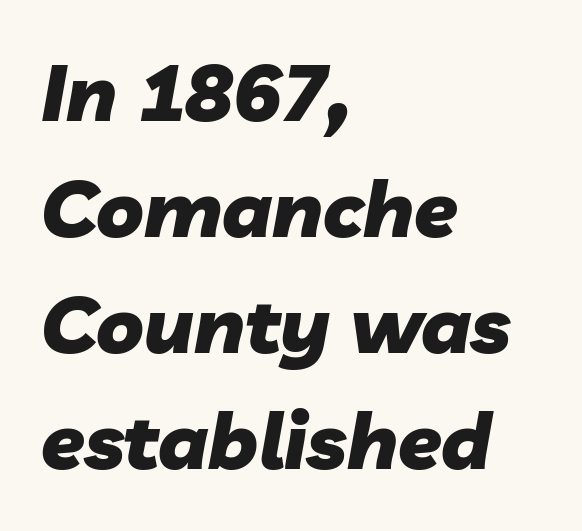
Do the characters align in a grid? No, the font is proportional. The letters sit at their default tracking, neither squeezed nor spread. All the whitespace from short lines collects on the right. Compared with ordinary roman type, these characters are visibly tilted. Honestly, the row spacing looks completely unremarkable. These words are printed bold, with thick strokes throughout.
